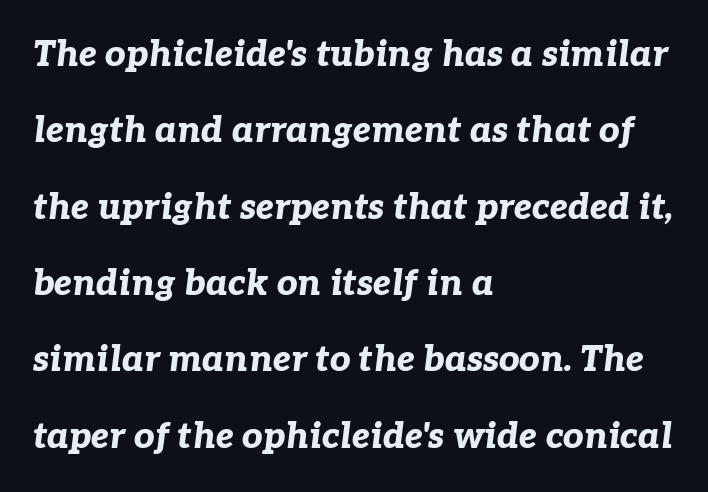
{"italic": "yes", "lean": "right", "slant_degrees": 7, "bold": "yes", "weight": "bold", "width": "normal", "stroke_contrast": "low", "x_height": "medium", "monospaced": "no", "underline": "no", "align": "left", "line_spacing": "loose", "line_spacing_ratio": 2.12, "letter_spacing": "normal", "letter_spacing_em": 0.0, "glyph_px": 36}
